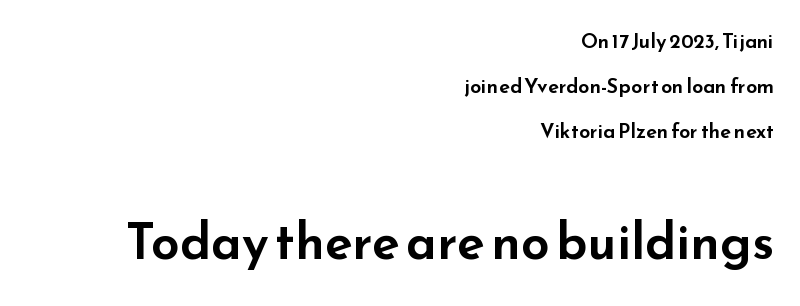
What kind of face is this? One without serifs — a sans. Letters rest on an invisible, unmarked baseline. The font's upright variant was chosen for this text. Character size in the trailing block exceeds that of the leading block. The type is set solid horizontally, with unmodified tracking. Note the varied advance widths — an 'i' is clearly narrower than an 'm'.
